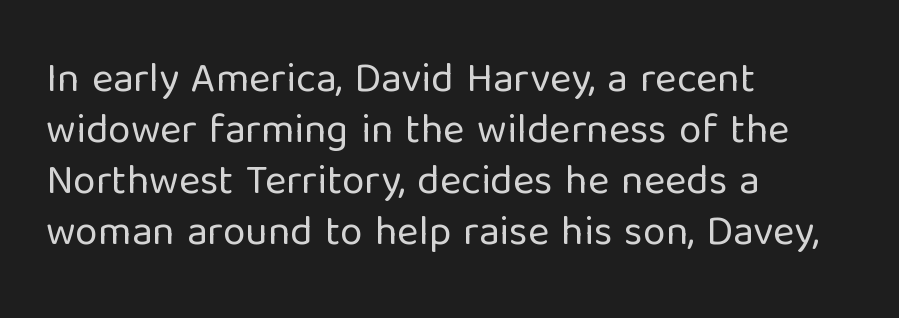
The paragraph has a hard left edge and a soft right edge. Caption: standard tracking, unaltered. Does the type have serifs? No, each stem ends abruptly. You could not count columns in this text — the font is proportionally spaced.
